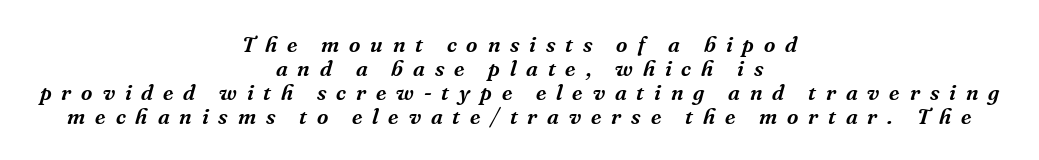
Horizontally, the lines are justified to the midpoint only. It's the slanting kind of type. The baseline area is clear. In terms of leading, this rendering errs on the cramped side. Glyph-to-glyph distance is far greater than everyday printed text.
